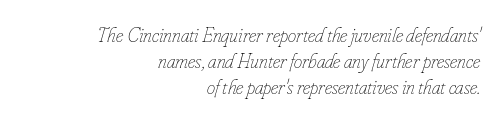
Q: Is the text bold? A: No.
Q: Is the text italic (slanted)? A: Yes, it leans right by about 16 degrees.
Q: Is the text underlined? A: No.
Q: How is the paragraph aligned? A: Right-aligned.
Q: Is the spacing between letters normal or unusually wide? A: Normal.
